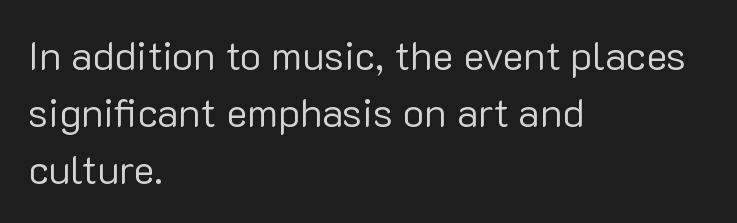
Is the type heavy? It reads as light-to-regular instead. Think of a printed novel: that variable character pitch is what you see here. This rendering employs a face without finishing strokes, i.e., a sans-serif. A roman cut, with each character standing at attention.
